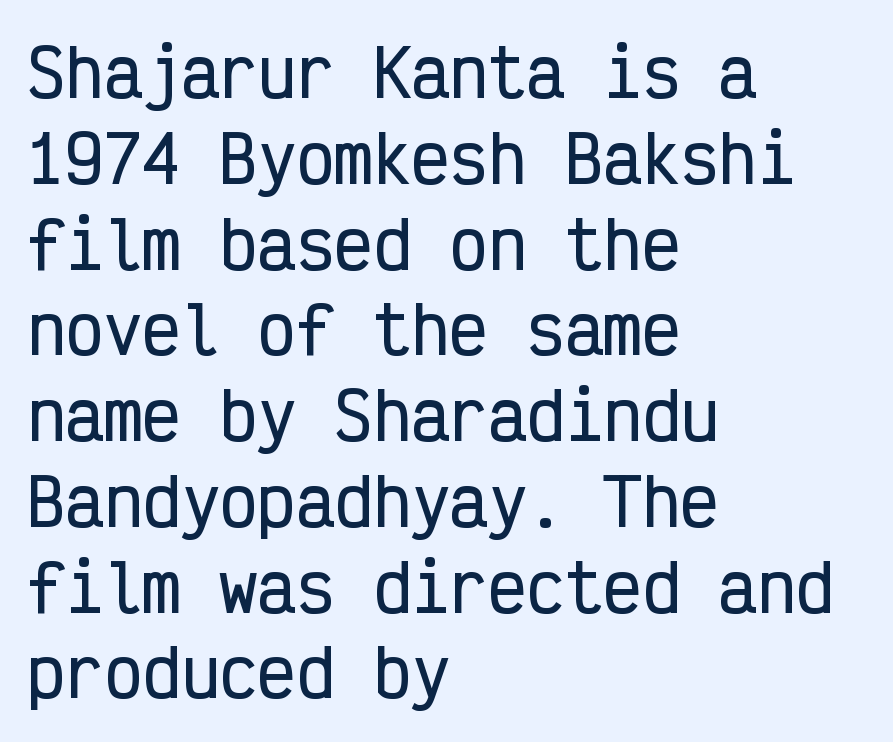
{"serif": "no", "italic": "no", "width": "condensed", "stroke_contrast": "low", "x_height": "medium", "monospaced": "yes", "underline": "no", "align": "left", "line_spacing": "normal", "line_spacing_ratio": 1.34, "letter_spacing": "normal", "letter_spacing_em": 0.0, "glyph_px": 64}
